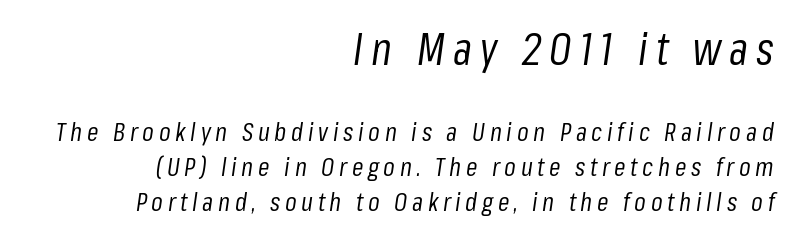
{"italic": "yes", "lean": "right", "slant_degrees": 8, "bold": "no", "weight": "regular", "width": "condensed", "stroke_contrast": "low", "x_height": "medium", "monospaced": "no", "underline": "no", "align": "right", "line_spacing": "normal", "line_spacing_ratio": 1.35, "larger_block": "first", "size_ratio": 1.73, "glyph_px": 45}
